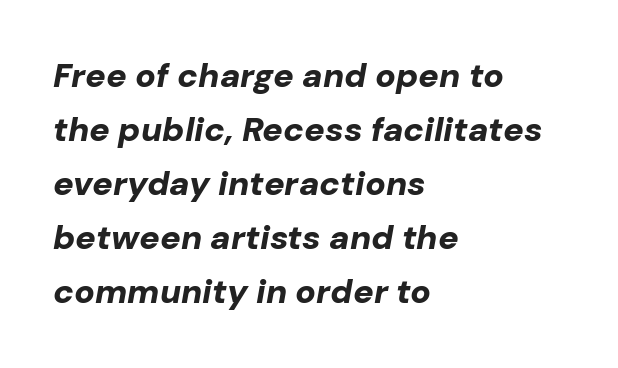
The image shows 34 px bold type, italic (leaning right); set left-aligned, normal line spacing (1.59x), normal letter spacing, not underlined; low stroke contrast and a medium x-height.
